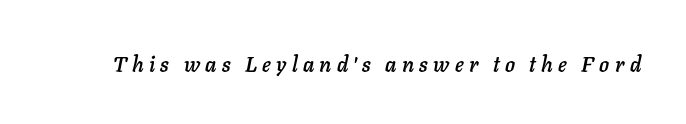
Q: Is the text italic (slanted)? A: Yes, it leans right by about 11 degrees.
Q: Is the text underlined? A: No.
Q: Is the spacing between letters normal or unusually wide? A: Unusually wide.
